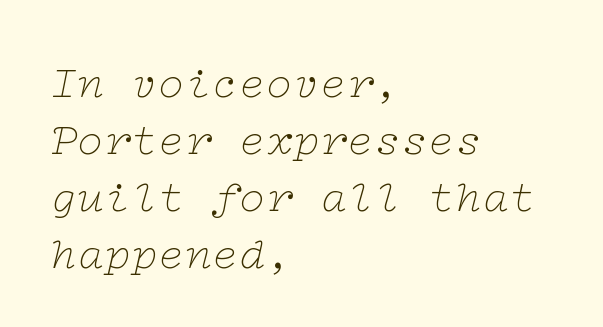
The image shows 45 px thin, wide serif type, italic (leaning right); set left-aligned, normal line spacing (1.27x), normal letter spacing, not underlined; low stroke contrast and a medium x-height.
